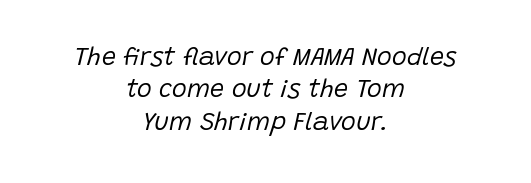
Q: Is the text bold? A: No.
Q: Is the text italic (slanted)? A: Yes, it leans right by about 15 degrees.
Q: Is the text underlined? A: No.
Q: How is the paragraph aligned? A: Centered.
Q: Is the spacing between letters normal or unusually wide? A: Normal.
Q: Is the spacing between lines tight, normal or loose? A: Normal.
